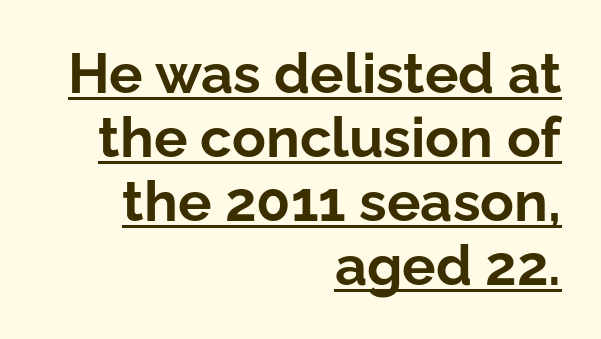
Proportional: the letters do not fall into vertical columns. The lines are quadded right. You can tell from the bare stems that sans-serif type was used. The lettering stays uniformly vertical, giving the passage a roman look. Notice how descenders almost collide with the ascenders below — that's tight leading. Typographic density is high because the face is bold.
